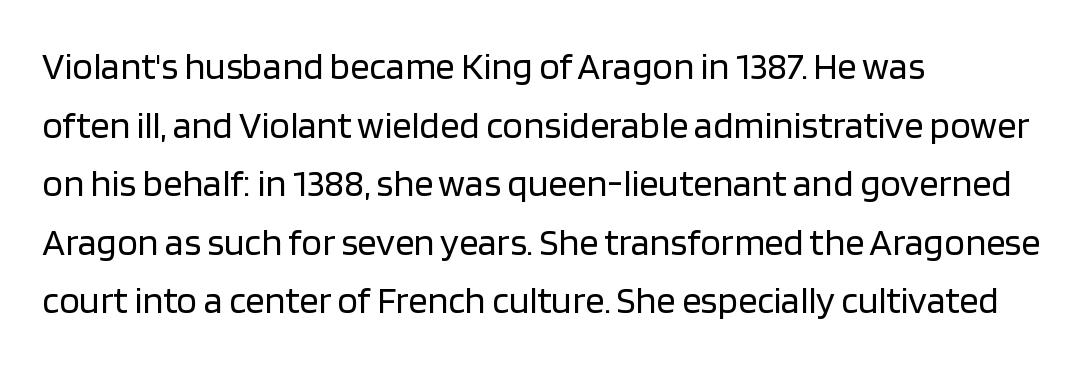
The image shows 38 px regular-weight sans-serif type, upright; set left-aligned, normal line spacing (1.54x), normal letter spacing, not underlined; low stroke contrast and a large x-height.
